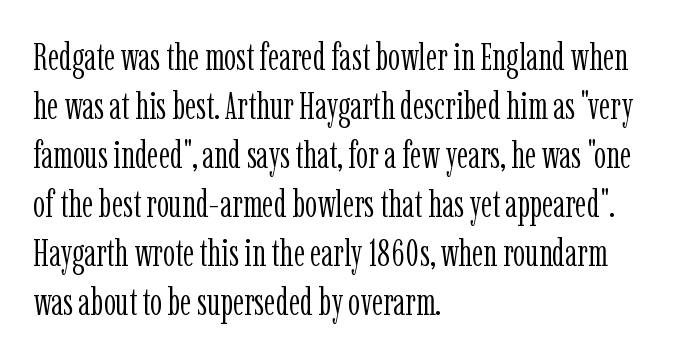
Q: Is the text bold? A: No.
Q: Is the text italic (slanted)? A: No, it is upright.
Q: Is the typeface a serif or a sans-serif typeface? A: Serif.
Q: Is the text underlined? A: No.
Q: How is the paragraph aligned? A: Left-aligned.
Q: Is the spacing between letters normal or unusually wide? A: Normal.
Q: Is the spacing between lines tight, normal or loose? A: Normal.
Q: Width (condensed, normal, or wide)? A: Condensed.
Q: Stroke contrast? A: Low.
Q: x-height? A: Medium.
Q: Monospaced? A: No.
